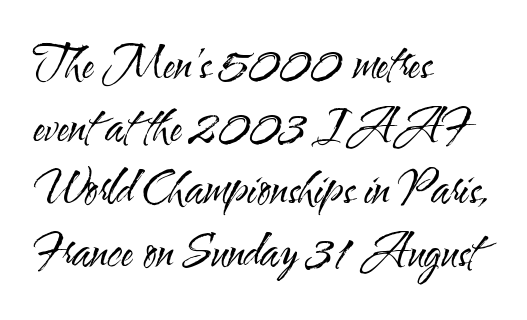
Q: Is the text bold? A: No.
Q: Is the text italic (slanted)? A: Yes.
Q: Is the typeface a serif or a sans-serif typeface? A: Sans-serif.
Q: Is the text underlined? A: No.
Q: How is the paragraph aligned? A: Left-aligned.
Q: Is the spacing between letters normal or unusually wide? A: Normal.
Q: Is the spacing between lines tight, normal or loose? A: Normal.
Q: Width (condensed, normal, or wide)? A: Condensed.
Q: Stroke contrast? A: Medium.
Q: x-height? A: Small.
Q: Monospaced? A: No.
